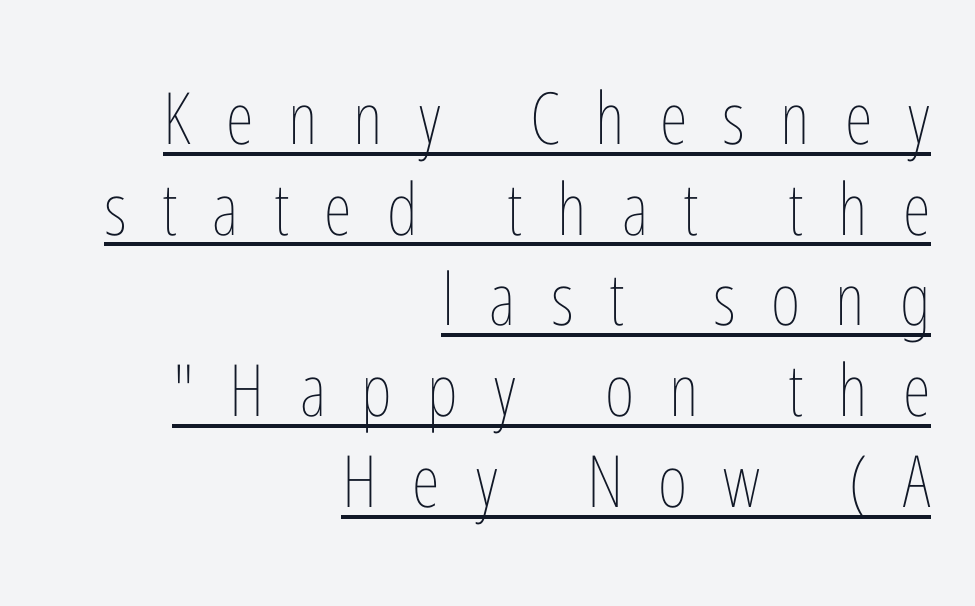
The image shows 72 px thin, condensed type, upright; set right-aligned, normal line spacing (1.26x), unusually wide letter spacing (+0.49 em), underlined; low stroke contrast and a medium x-height.
